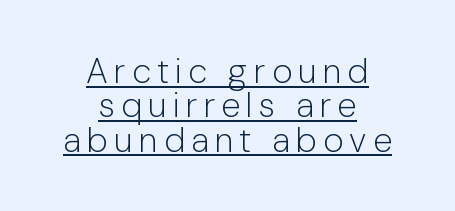
Is the stroke heavy? The answer is a plain regular-or-lighter. This rendering features underlined lettering. Notice how the stems are strictly vertical — no italics here. This sample has the flowing, uneven cadence of proportional lettering. Very little white space separates one row of letters from the next. Are there feet on the stems? There aren't — it's a sans.
